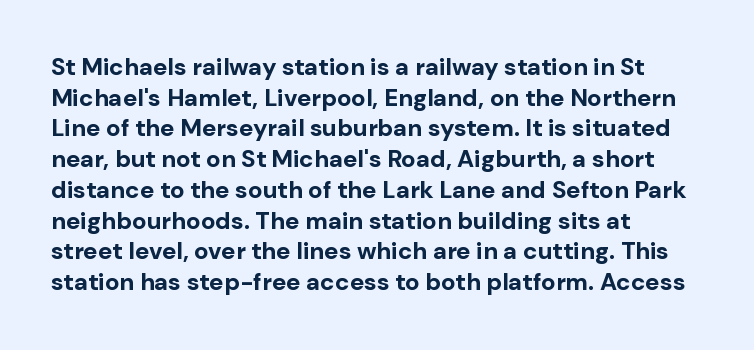
Summary of weight: heavy, a full bold. Tracking value appears to be zero — textbook default spacing. No italicization has been applied; the sample stays upright. The words here are not underlined. A normal amount of white space separates one row of letters from the next.
